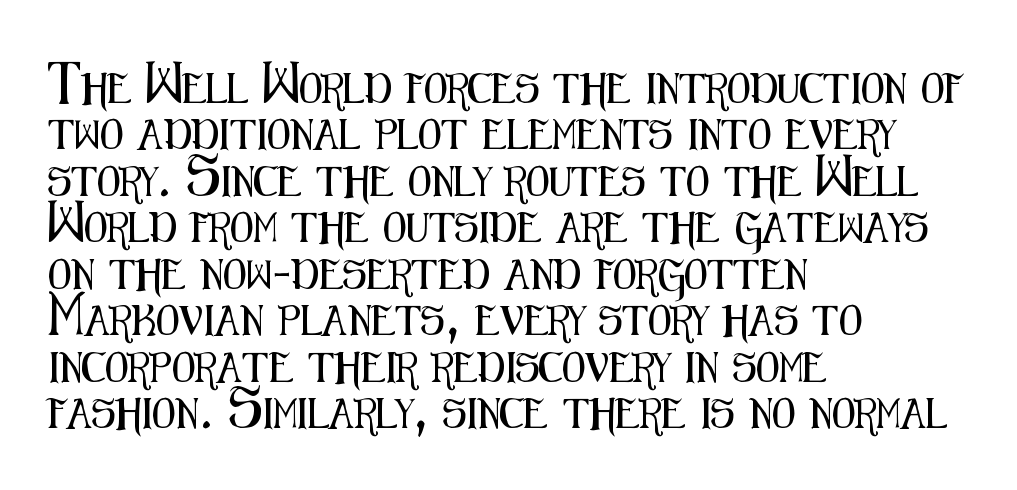
Q: Is the text italic (slanted)? A: No, it is upright.
Q: Is the text underlined? A: No.
Q: How is the paragraph aligned? A: Left-aligned.
Q: Is the spacing between letters normal or unusually wide? A: Normal.
Q: Is the spacing between lines tight, normal or loose? A: Normal.
Q: Width (condensed, normal, or wide)? A: Condensed.
Q: Stroke contrast? A: Medium.
Q: x-height? A: Medium.
Q: Monospaced? A: No.
